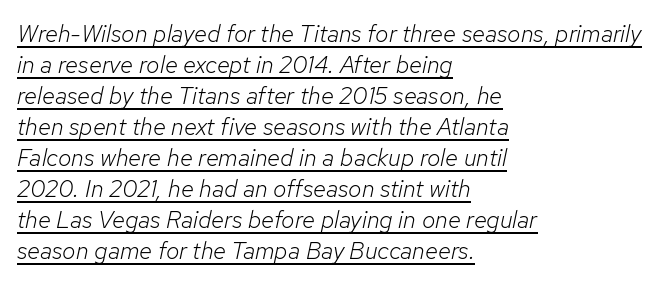
Baseline-to-baseline distance is the conventional proportion of letter height. The font is comparable to plain body text, perhaps lighter. These lines were composed using italics. The rendered words wear a rule along their underside.
